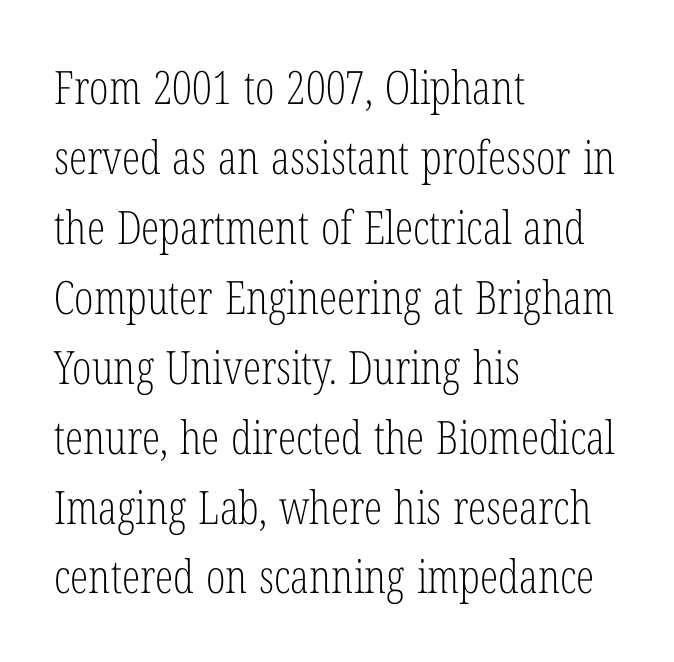
Vertical strokes here are truly vertical. Compared with typical body copy, the letter spacing here is the same. Proportional: the letters do not fall into vertical columns. These lines are set flush left with a ragged right edge. Notice how descenders clear the ascenders below comfortably — that's standard leading. Typographically, this falls in the serif category.
